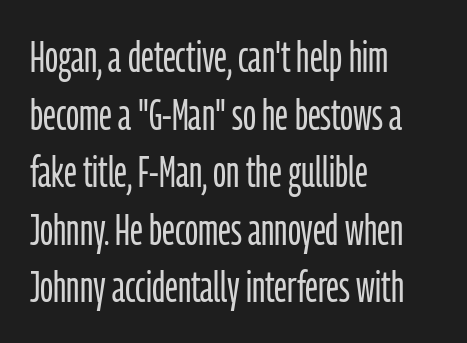
{"serif": "no", "italic": "no", "bold": "no", "weight": "light", "width": "condensed", "stroke_contrast": "low", "x_height": "medium", "monospaced": "no", "underline": "no", "align": "left", "line_spacing": "normal", "line_spacing_ratio": 1.34, "letter_spacing": "normal", "letter_spacing_em": 0.0, "glyph_px": 43}
